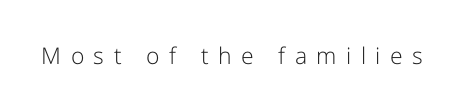
The image shows 23 px text type, upright; set unusually wide letter spacing (+0.41 em), not underlined.
